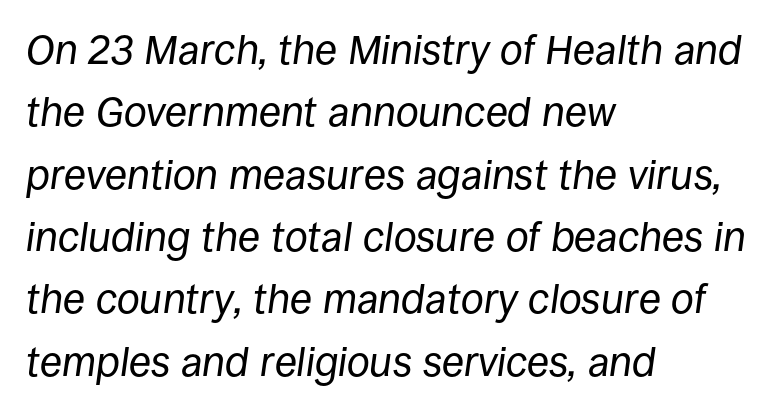
{"italic": "yes", "lean": "right", "slant_degrees": 8, "bold": "no", "weight": "regular", "width": "normal", "stroke_contrast": "low", "x_height": "large", "monospaced": "no", "underline": "no", "align": "left", "line_spacing": "normal", "line_spacing_ratio": 1.52, "letter_spacing": "normal", "letter_spacing_em": 0.0, "glyph_px": 41}
